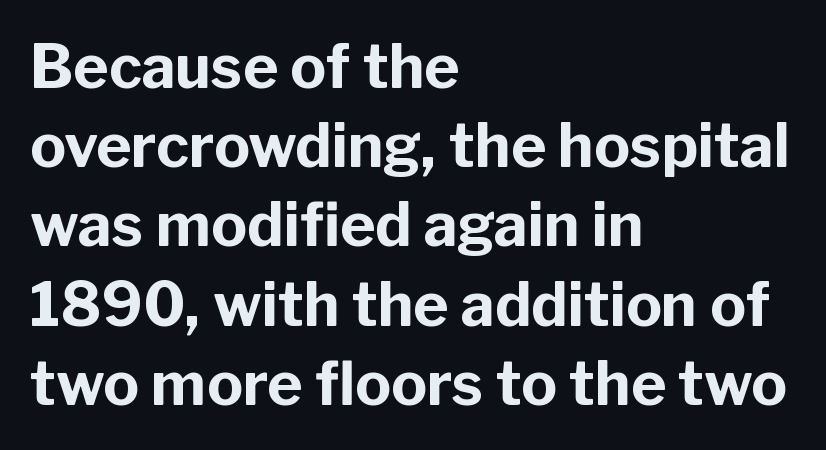
Is there any slant? The stems are plumb. Glyph-to-glyph distance matches everyday printed text. Here the designer chose a conventional face with non-uniform glyph widths. Regular leading.
